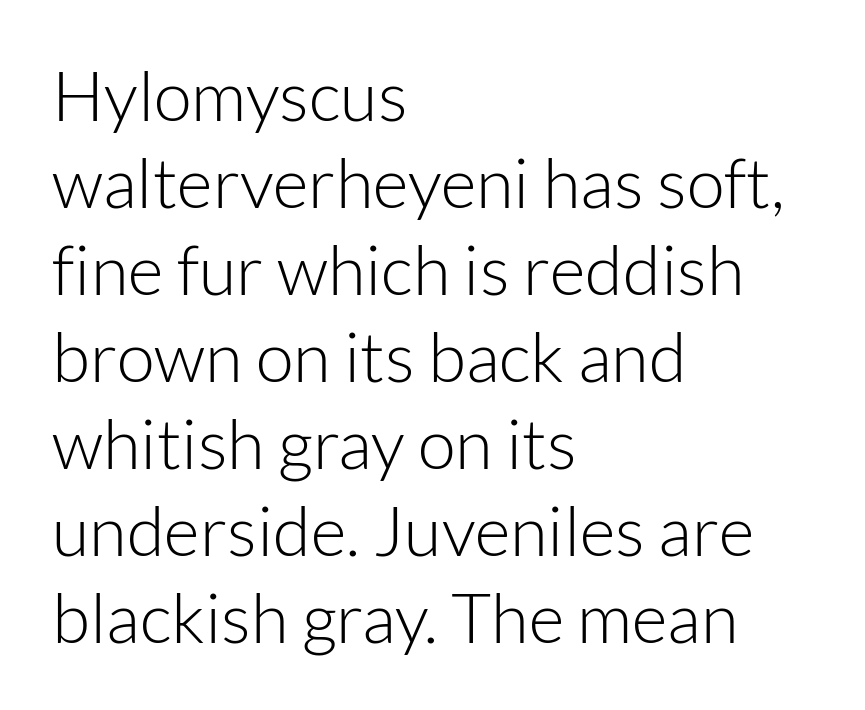
{"serif": "no", "italic": "no", "bold": "no", "weight": "light", "width": "normal", "stroke_contrast": "low", "x_height": "medium", "monospaced": "no", "underline": "no", "align": "left", "line_spacing": "normal", "line_spacing_ratio": 1.26, "letter_spacing": "normal", "letter_spacing_em": 0.0, "glyph_px": 69}
